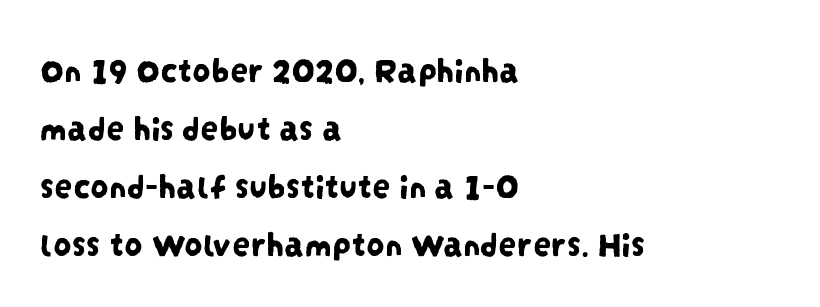
Is this a fixed-width face? No — the glyphs have proportional, varying widths. The space beneath each line is pristine and unruled. Short note: letters normally spaced. These lines are set flush left with a ragged right edge. If you measured baseline to baseline, you'd find a middling distance.
